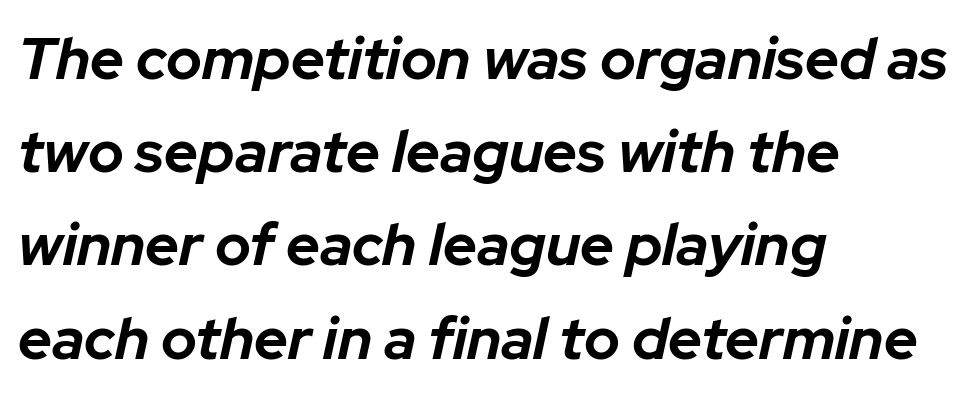
Vertical spacing — default. Weight check: bold — yes, fully. This sample has the flowing, uneven cadence of proportional lettering. Tracking value appears to be zero — textbook default spacing. Unmarked baselines from the first word to the last. Is the type slanted? Yes — the strokes lean at a clear angle.
